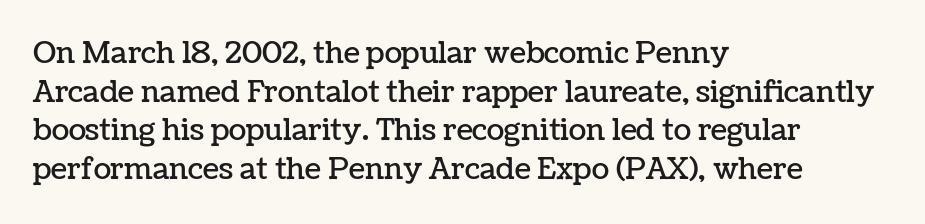
The image shows 29 px text type, upright; set left-aligned, normal line spacing (1.33x), normal letter spacing, not underlined; low stroke contrast and a medium x-height.
